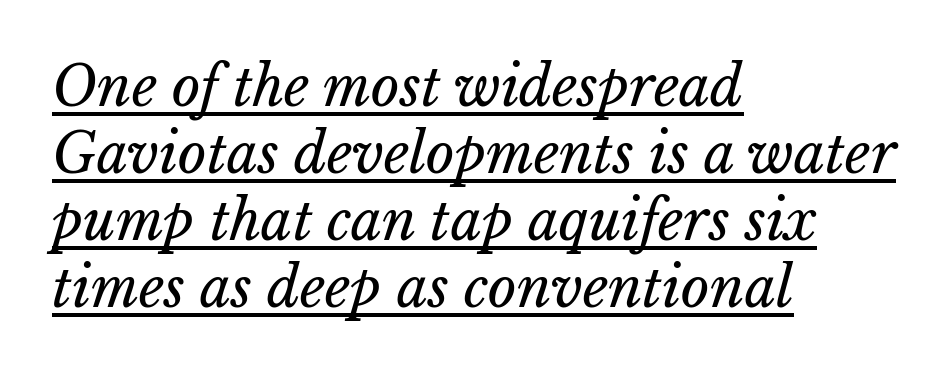
Q: Is the text bold? A: No.
Q: Is the text italic (slanted)? A: Yes, it leans right by about 15 degrees.
Q: Is the text underlined? A: Yes.
Q: How is the paragraph aligned? A: Left-aligned.
Q: Is the spacing between letters normal or unusually wide? A: Normal.
Q: Width (condensed, normal, or wide)? A: Normal.
Q: Stroke contrast? A: Low.
Q: x-height? A: Medium.
Q: Monospaced? A: No.
